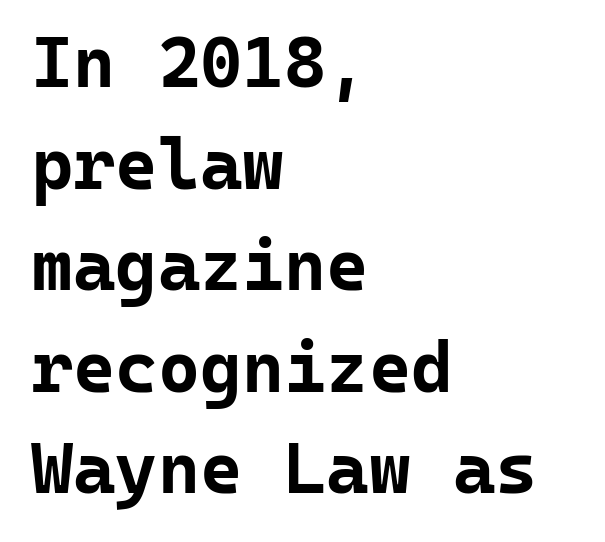
The image shows 72 px bold sans-serif type, upright, monospaced; set left-aligned, normal line spacing (1.41x), normal letter spacing, not underlined; low stroke contrast and a medium x-height.
